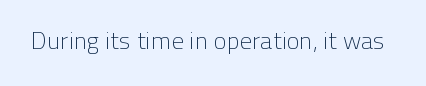
Only glyphs here, with clear space below each row. Notice how the stems are strictly vertical — no italics here. Between one letter and the next there's only the usual sliver of space. Is this a heavy cut? Hardly; it is regular or lighter.
